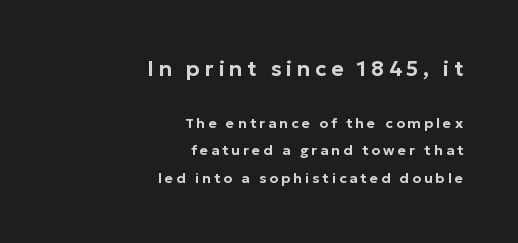
Lines of text with bare space underneath. Between one letter and the next there's a generous, obvious gap. These lines were composed using upright roman letters. Leading is clearly above the norm, producing a sparse column. Each line ends at the same right margin while the left side varies. The upper block of text is set noticeably larger than the block beneath it.
